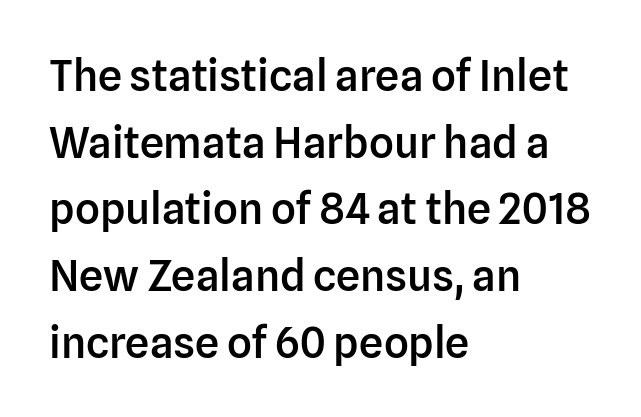
The image shows 43 px semibold sans-serif type, upright; set left-aligned, normal line spacing (1.55x), normal letter spacing, not underlined; low stroke contrast and a medium x-height.
